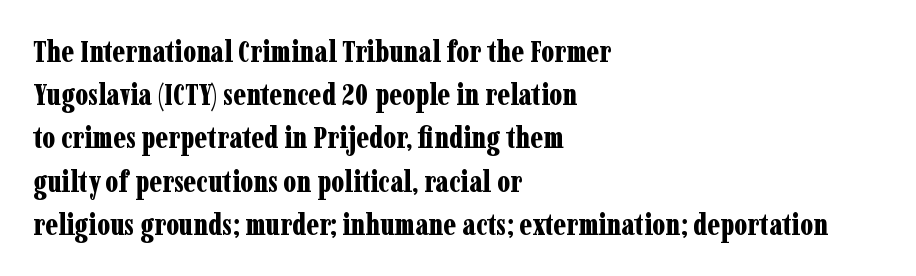
Q: Is the text bold? A: Yes.
Q: Is the text italic (slanted)? A: No, it is upright.
Q: Is the typeface a serif or a sans-serif typeface? A: Serif.
Q: Is the text underlined? A: No.
Q: How is the paragraph aligned? A: Left-aligned.
Q: Is the spacing between letters normal or unusually wide? A: Normal.
Q: Is the spacing between lines tight, normal or loose? A: Normal.
Q: Width (condensed, normal, or wide)? A: Condensed.
Q: Stroke contrast? A: Low.
Q: x-height? A: Medium.
Q: Monospaced? A: No.
